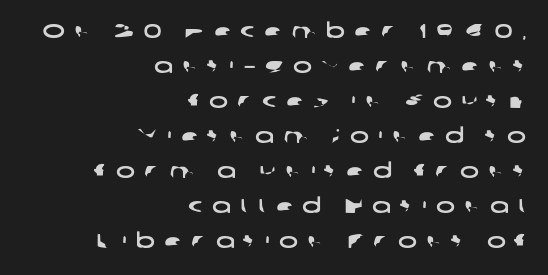
The image shows 20 px text type; set right-aligned, line spacing 1.75x, unusually wide letter spacing (+0.47 em), not underlined.
